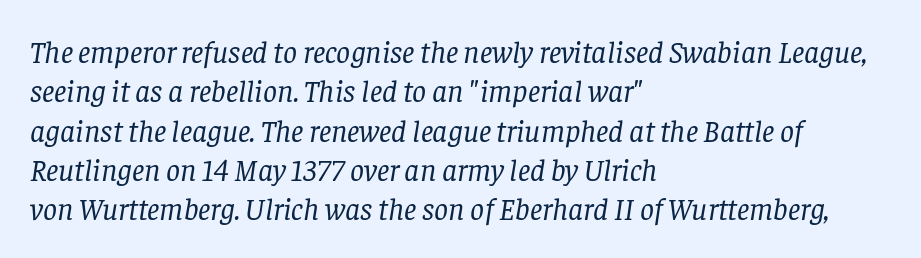
A normal amount of white space separates one row of letters from the next. The rendering uses natural spacing where letterforms have individual widths. Short and long lines alike share a common starting point at left. The space directly below the letters is spotless. Standard letterfit; no display-style spreading of the glyphs.
